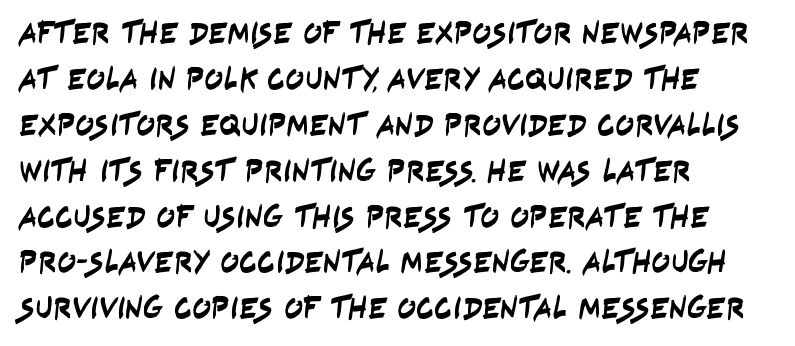
Q: Is the typeface a serif or a sans-serif typeface? A: Sans-serif.
Q: Is the text underlined? A: No.
Q: How is the paragraph aligned? A: Left-aligned.
Q: Is the spacing between letters normal or unusually wide? A: Normal.
Q: Is the spacing between lines tight, normal or loose? A: Normal.
Q: Width (condensed, normal, or wide)? A: Condensed.
Q: Stroke contrast? A: Low.
Q: x-height? A: Large.
Q: Monospaced? A: No.
